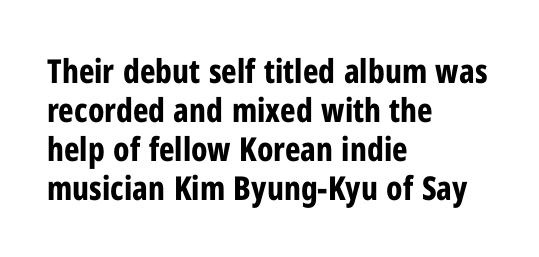
Is the block centered? No — it sits flush against the left margin. The typeface chosen for these lines omits serifs. The typesetting leans heavy: a genuine bold. The space beneath each line is pristine and unruled. Upright lettering throughout. Caption: standard tracking, unaltered.
